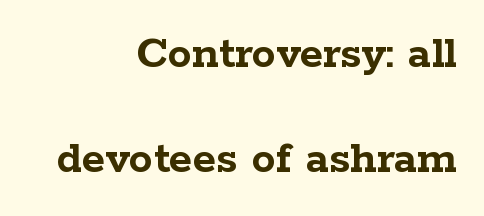
Q: Is the text bold? A: Yes.
Q: Is the text italic (slanted)? A: No, it is upright.
Q: Is the typeface a serif or a sans-serif typeface? A: Serif.
Q: Is the text underlined? A: No.
Q: How is the paragraph aligned? A: Right-aligned.
Q: Is the spacing between letters normal or unusually wide? A: Normal.
Q: Is the spacing between lines tight, normal or loose? A: Loose.
Q: Width (condensed, normal, or wide)? A: Wide.
Q: Stroke contrast? A: Low.
Q: x-height? A: Medium.
Q: Monospaced? A: No.
